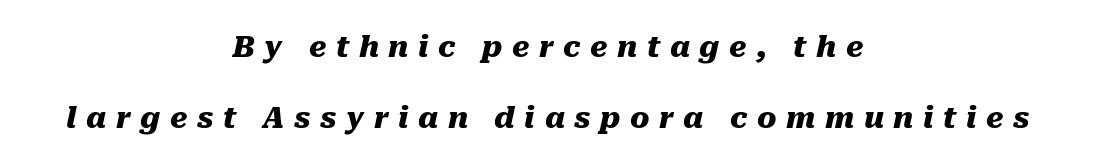
The rag falls on both sides of this text block equally. On the weight axis this lands at bold, roughly 700. The rendering uses a large line-height, opening up the rows. The axis of the letterforms is tilted away from vertical.
